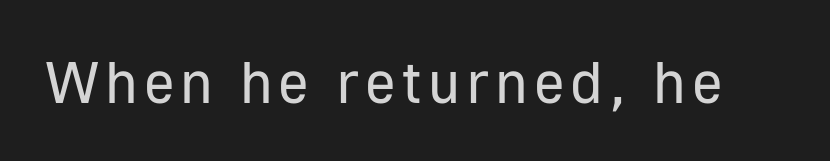
Q: Is the text bold? A: No.
Q: Is the text italic (slanted)? A: No, it is upright.
Q: Is the typeface a serif or a sans-serif typeface? A: Sans-serif.
Q: Is the text underlined? A: No.
Q: Width (condensed, normal, or wide)? A: Normal.
Q: Stroke contrast? A: Low.
Q: x-height? A: Medium.
Q: Monospaced? A: No.
